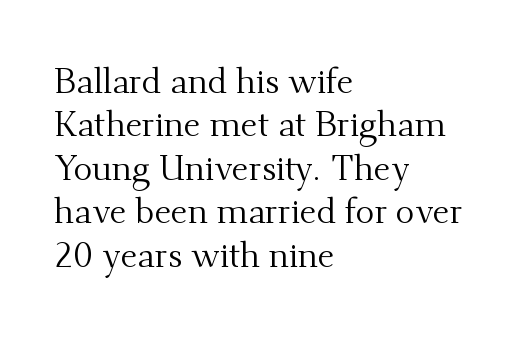
{"serif": "yes", "italic": "no", "bold": "no", "weight": "regular", "width": "normal", "stroke_contrast": "medium", "x_height": "small", "monospaced": "no", "underline": "no", "align": "left", "line_spacing_ratio": 1.24, "letter_spacing": "normal", "letter_spacing_em": 0.0, "glyph_px": 35}
